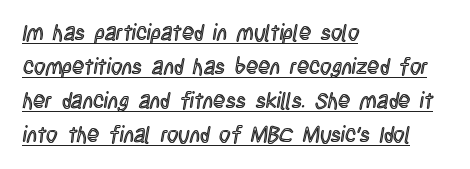
The image shows 22 px text type; set left-aligned, normal line spacing (1.54x), normal letter spacing, underlined.
